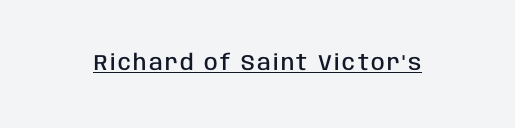
{"italic": "no", "bold": "semi", "underline": "yes", "glyph_px": 22}
